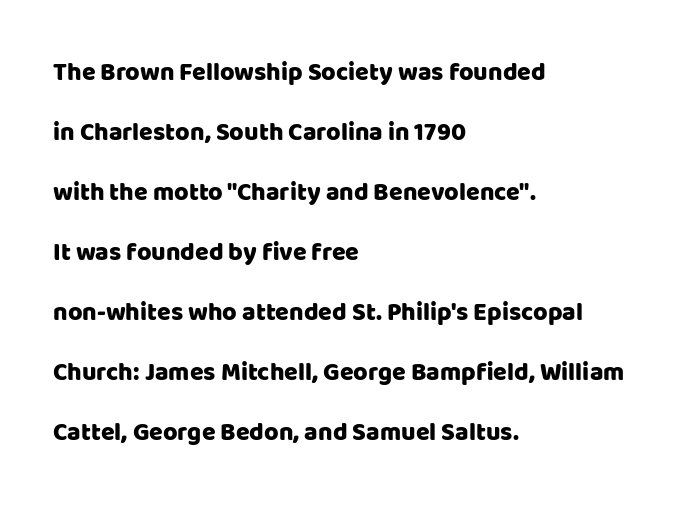
The image shows 25 px text type, upright; set left-aligned, loose line spacing (2.4x), normal letter spacing, not underlined.
